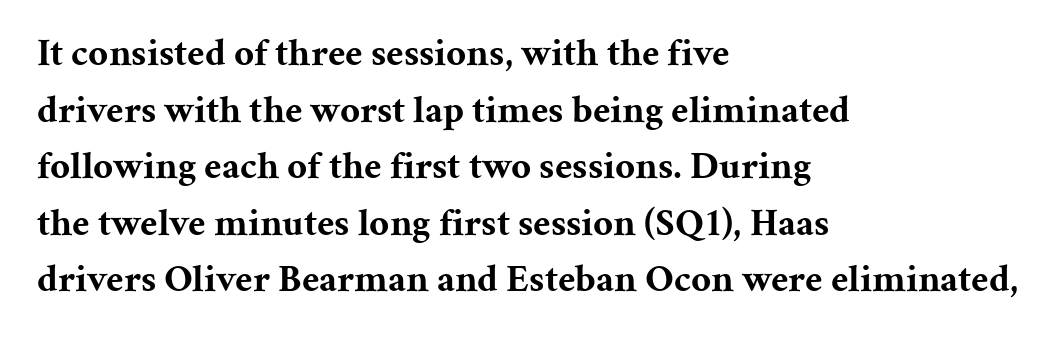
Q: Is the text bold? A: Yes.
Q: Is the text italic (slanted)? A: No, it is upright.
Q: Is the typeface a serif or a sans-serif typeface? A: Serif.
Q: Is the text underlined? A: No.
Q: How is the paragraph aligned? A: Left-aligned.
Q: Is the spacing between letters normal or unusually wide? A: Normal.
Q: Is the spacing between lines tight, normal or loose? A: Normal.
Q: Width (condensed, normal, or wide)? A: Normal.
Q: Stroke contrast? A: Medium.
Q: x-height? A: Medium.
Q: Monospaced? A: No.
